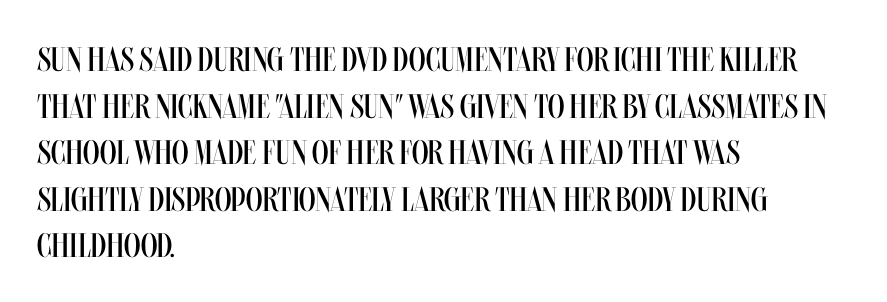
Q: Is the text bold? A: No.
Q: Is the text italic (slanted)? A: No, it is upright.
Q: Is the text underlined? A: No.
Q: How is the paragraph aligned? A: Left-aligned.
Q: Is the spacing between letters normal or unusually wide? A: Normal.
Q: Is the spacing between lines tight, normal or loose? A: Normal.
Q: Width (condensed, normal, or wide)? A: Condensed.
Q: Stroke contrast? A: Medium.
Q: x-height? A: Large.
Q: Monospaced? A: No.
